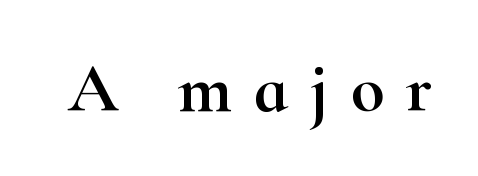
The image shows 70 px wide serif type, upright; set unusually wide letter spacing (+0.31 em), not underlined; high stroke contrast and a small x-height.
